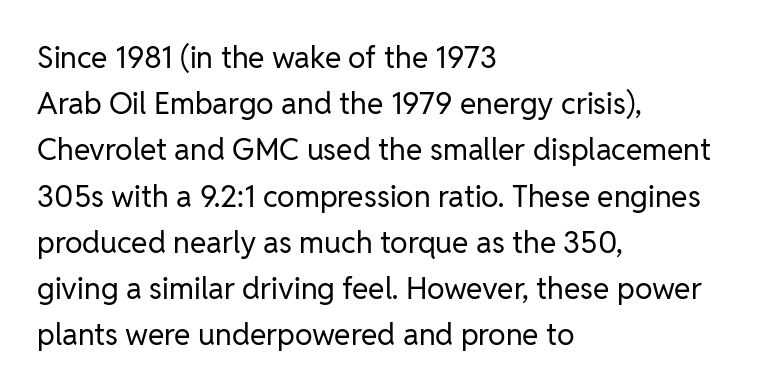
The image shows 30 px regular-weight sans-serif type, upright; set left-aligned, normal line spacing (1.54x), normal letter spacing, not underlined; low stroke contrast and a medium x-height.
